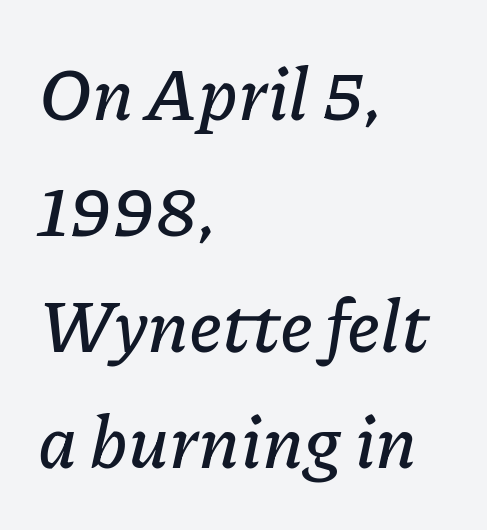
{"italic": "yes", "lean": "right", "slant_degrees": 11, "width": "normal", "stroke_contrast": "low", "x_height": "medium", "monospaced": "no", "underline": "no", "align": "left", "line_spacing": "normal", "line_spacing_ratio": 1.59, "letter_spacing": "normal", "letter_spacing_em": 0.0, "glyph_px": 73}
